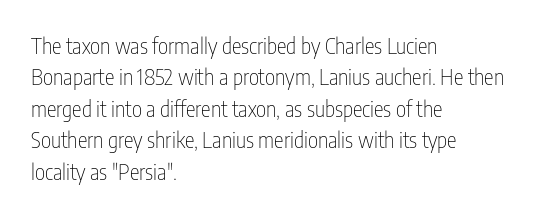
The line-height multiplier appears to be the usual default. The ragged edge is on the right, which tells us the setting is flush left. A typesetter would mark this as roman, not italic. This sample uses plain, unmodified letter spacing. No letter is thick-stroked: the sample isn't bold.
